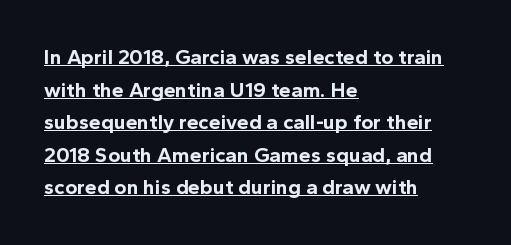
These lines keep a tight, regular rhythm from letter to letter. Typeset ragged right — the left edge is the straight one. Typesetter's note: full bold, strokes at maximum text heaviness. The letters stand upright; this is a roman face.
